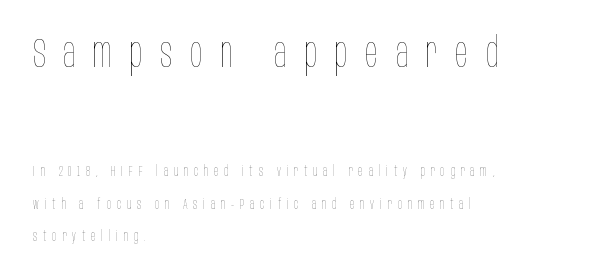
Proportional: the letters do not fall into vertical columns. Only glyphs here, with clear space below each row. The line texture is sparse and dotted thanks to wide tracking. The earlier block is typeset at a bigger size than the later block. No letter is thick-stroked: the sample isn't bold. The rendering uses a large line-height, opening up the rows.
